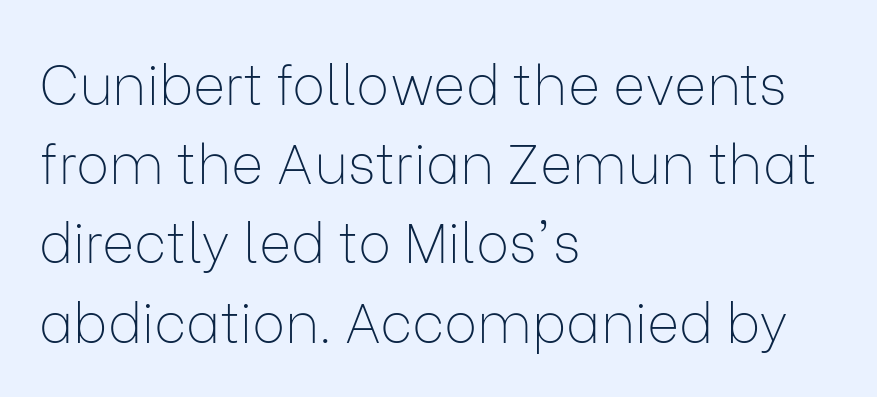
The image shows 55 px thin sans-serif type, upright; set left-aligned, normal line spacing (1.44x), normal letter spacing, not underlined; low stroke contrast and a medium x-height.
